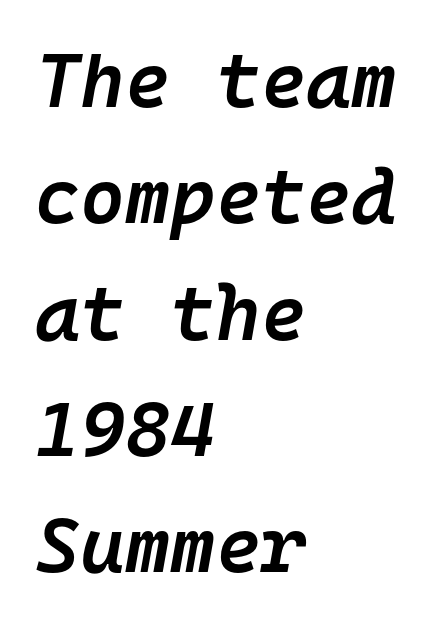
{"italic": "yes", "lean": "right", "slant_degrees": 10, "bold": "semi", "weight": "semibold", "width": "normal", "stroke_contrast": "low", "x_height": "medium", "monospaced": "yes", "underline": "no", "align": "left", "line_spacing": "normal", "line_spacing_ratio": 1.51, "letter_spacing": "normal", "letter_spacing_em": 0.0, "glyph_px": 77}
